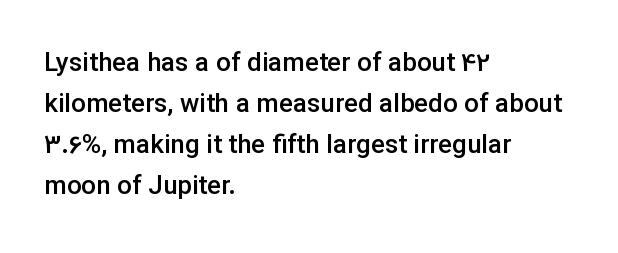
{"italic": "no", "bold": "semi", "underline": "no", "align": "left", "line_spacing": "normal", "line_spacing_ratio": 1.58, "letter_spacing": "normal", "letter_spacing_em": 0.0, "glyph_px": 26}
